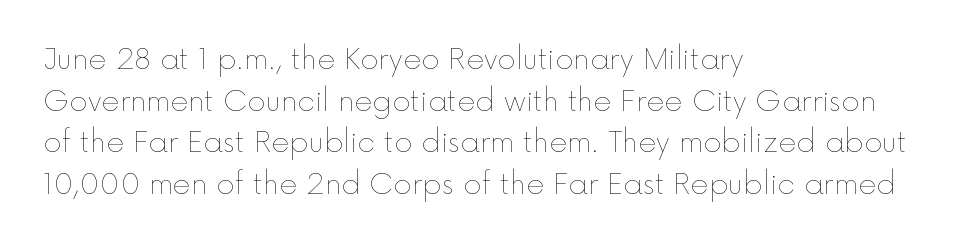
Between one letter and the next there's only the usual sliver of space. It's the straight-up-and-down kind of type. Honestly, there is no underline to notice here at all. Each stroke keeps to a modest, everyday thickness or less. Line beginnings align vertically; line endings do not. In terms of leading, this rendering sits right in the middle.
